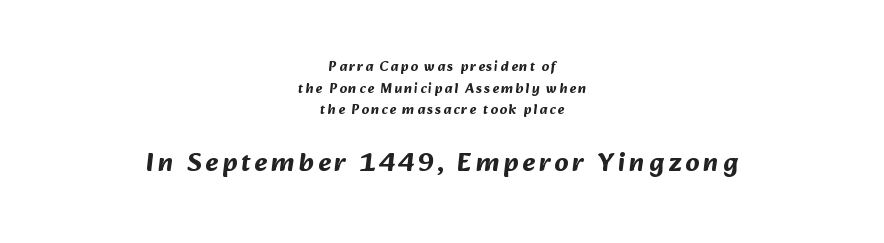
The image shows 27 px bold type; set centered, normal line spacing (1.54x), not underlined; the second (bottom) block is 1.93x larger.
